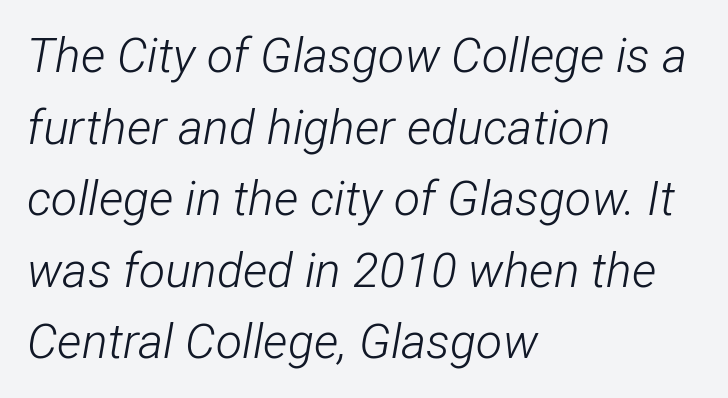
{"italic": "yes", "lean": "right", "slant_degrees": 12, "bold": "no", "weight": "light", "width": "condensed", "stroke_contrast": "low", "x_height": "medium", "monospaced": "no", "underline": "no", "align": "left", "line_spacing": "normal", "line_spacing_ratio": 1.49, "letter_spacing": "normal", "letter_spacing_em": 0.0, "glyph_px": 48}
